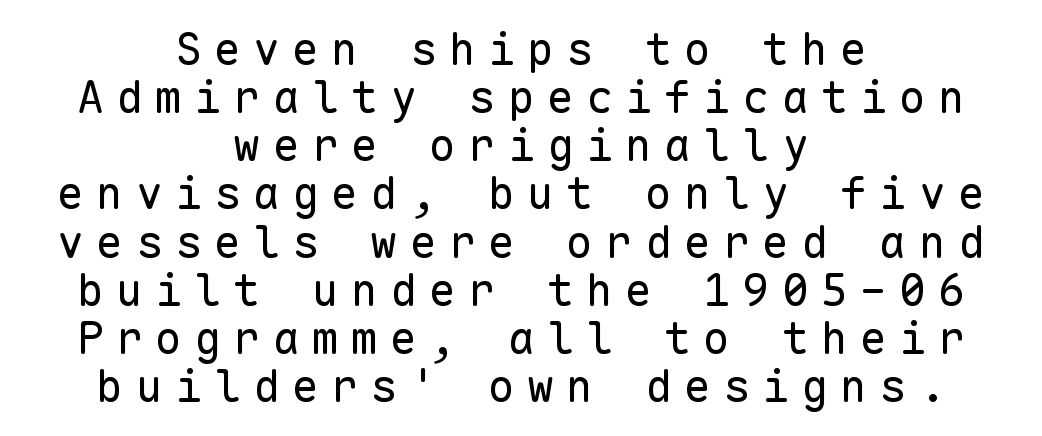
{"serif": "no", "italic": "no", "bold": "no", "weight": "regular", "width": "normal", "stroke_contrast": "low", "x_height": "medium", "monospaced": "yes", "underline": "no", "align": "center", "line_spacing": "tight", "line_spacing_ratio": 1.07, "letter_spacing": "wide", "letter_spacing_em": 0.27, "glyph_px": 45}
